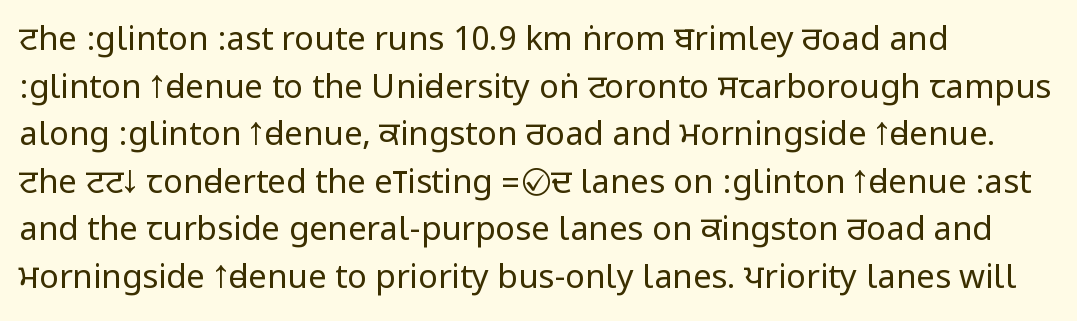
Q: Is the text bold? A: No.
Q: Is the text italic (slanted)? A: No, it is upright.
Q: Is the typeface a serif or a sans-serif typeface? A: Sans-serif.
Q: Is the text underlined? A: No.
Q: How is the paragraph aligned? A: Left-aligned.
Q: Is the spacing between letters normal or unusually wide? A: Normal.
Q: Is the spacing between lines tight, normal or loose? A: Normal.
Q: Width (condensed, normal, or wide)? A: Condensed.
Q: Stroke contrast? A: Low.
